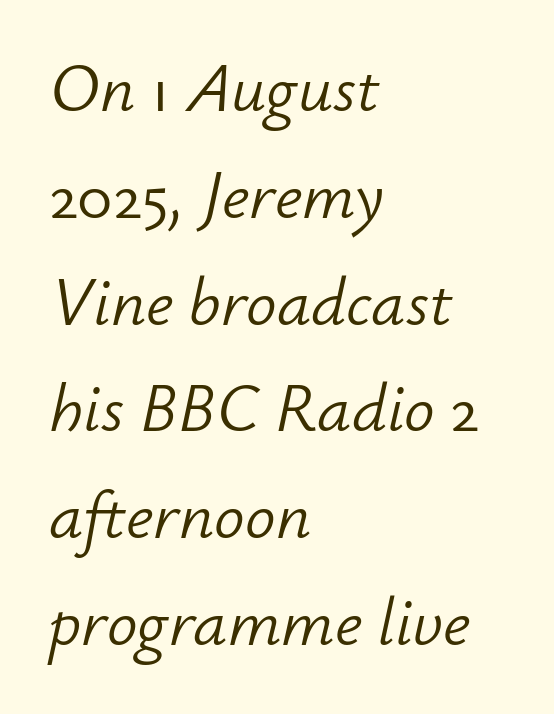
The image shows 68 px light type, italic (leaning right); set left-aligned, normal line spacing (1.57x), normal letter spacing, not underlined; low stroke contrast and a small x-height.
